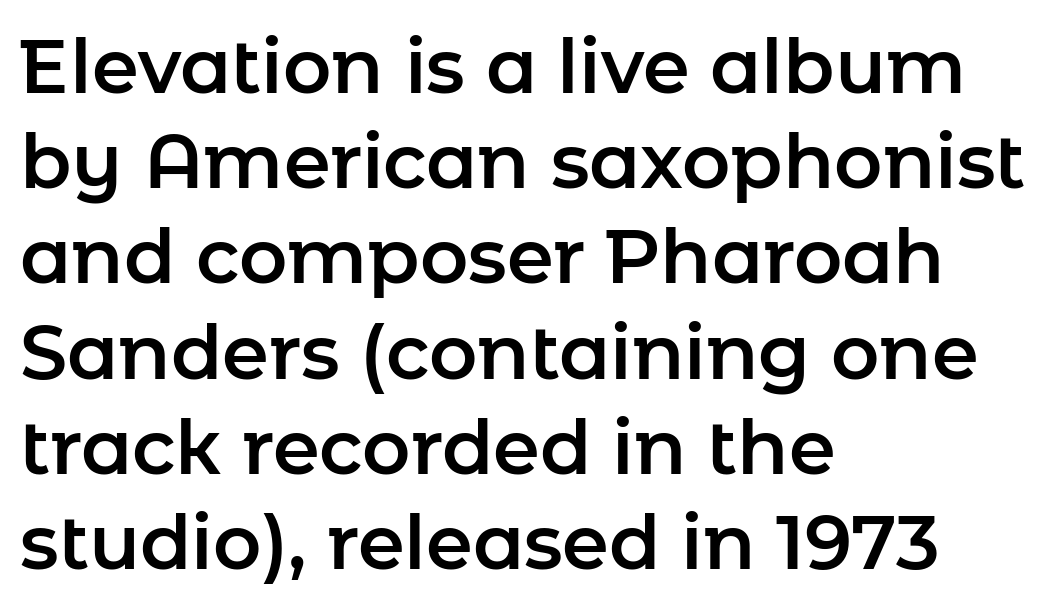
Q: Is the text italic (slanted)? A: No, it is upright.
Q: Is the typeface a serif or a sans-serif typeface? A: Sans-serif.
Q: Is the text underlined? A: No.
Q: How is the paragraph aligned? A: Left-aligned.
Q: Is the spacing between letters normal or unusually wide? A: Normal.
Q: Is the spacing between lines tight, normal or loose? A: Normal.
Q: Width (condensed, normal, or wide)? A: Normal.
Q: Stroke contrast? A: Low.
Q: x-height? A: Medium.
Q: Monospaced? A: No.
